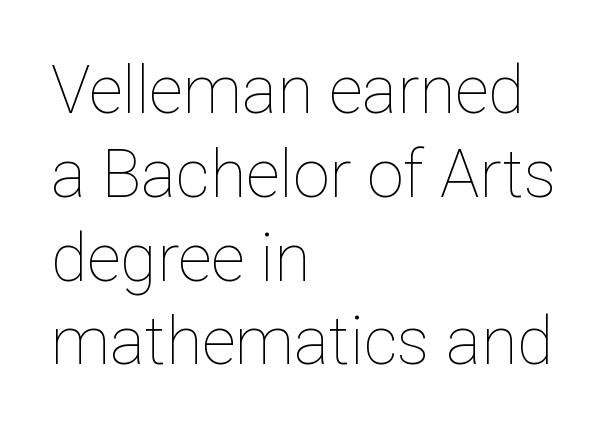
{"italic": "no", "bold": "no", "weight": "thin", "width": "normal", "stroke_contrast": "low", "x_height": "medium", "monospaced": "no", "underline": "no", "align": "left", "line_spacing": "normal", "line_spacing_ratio": 1.27, "letter_spacing": "normal", "letter_spacing_em": 0.0, "glyph_px": 66}
